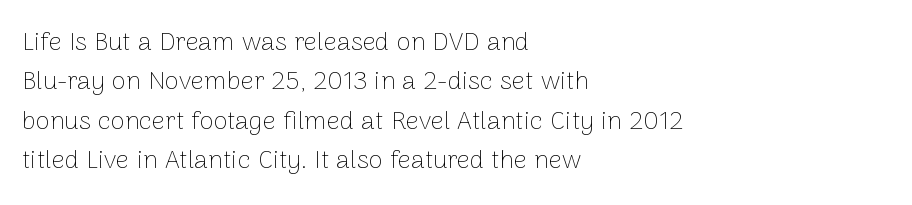
Q: Is the text bold? A: No.
Q: Is the text italic (slanted)? A: No, it is upright.
Q: Is the text underlined? A: No.
Q: How is the paragraph aligned? A: Left-aligned.
Q: Is the spacing between letters normal or unusually wide? A: Normal.
Q: Is the spacing between lines tight, normal or loose? A: Normal.
